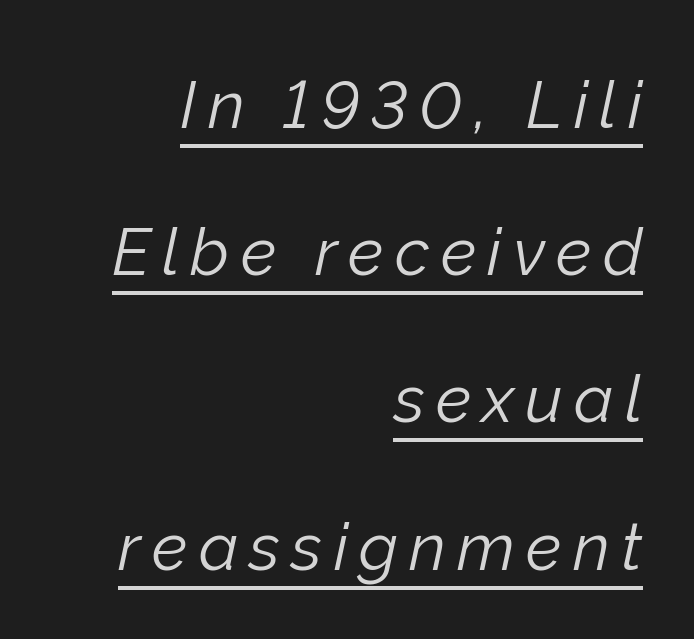
{"italic": "yes", "lean": "right", "slant_degrees": 12, "bold": "no", "weight": "light", "width": "normal", "stroke_contrast": "low", "x_height": "medium", "monospaced": "no", "underline": "yes", "align": "right", "line_spacing": "loose", "line_spacing_ratio": 2.23, "glyph_px": 66}
